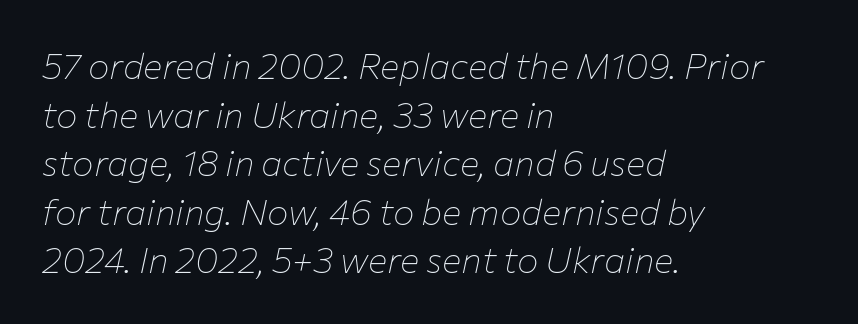
The image shows 36 px thin type, italic (leaning right); set left-aligned, normal line spacing (1.35x), normal letter spacing, not underlined; low stroke contrast and a medium x-height.
